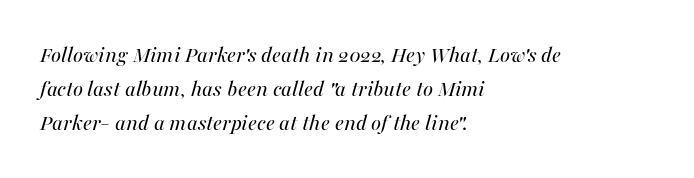
{"italic": "yes", "lean": "right", "slant_degrees": 16, "bold": "no", "underline": "no", "align": "left", "line_spacing": "normal", "line_spacing_ratio": 1.41, "letter_spacing": "normal", "letter_spacing_em": 0.0, "glyph_px": 24}
